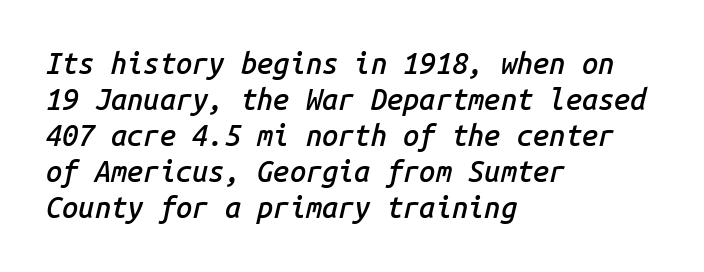
Stroke thickness is moderately raised; the sample reads as semibold. Short note: letters normally spaced. Every character here occupies the same horizontal width, giving the sample a typewriter-like rhythm. Check under the words: just untouched page. Slanted lettering throughout.
